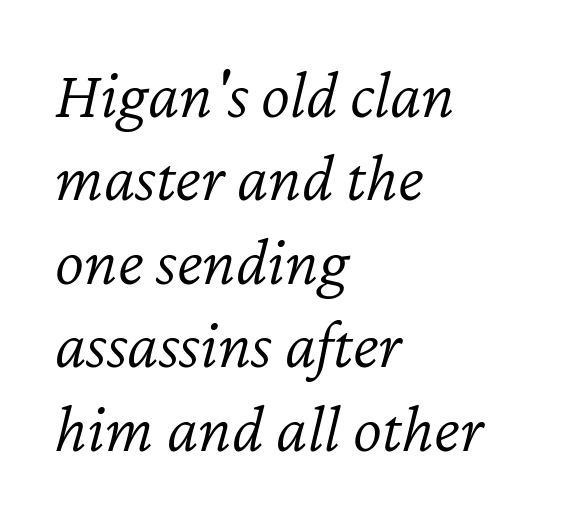
Casual observation: everything's shoved over to the left. In terms of posture, this sample is oblique. The glyphs are unaccompanied by any horizontal stroke below them. Compared with typical body copy, the letter spacing here is the same. Note the varied advance widths — an 'i' is clearly narrower than an 'm'.
